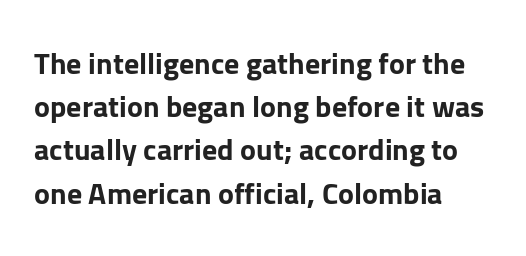
Q: Is the text bold? A: Yes.
Q: Is the text italic (slanted)? A: No, it is upright.
Q: Is the typeface a serif or a sans-serif typeface? A: Sans-serif.
Q: Is the text underlined? A: No.
Q: How is the paragraph aligned? A: Left-aligned.
Q: Is the spacing between letters normal or unusually wide? A: Normal.
Q: Is the spacing between lines tight, normal or loose? A: Normal.
Q: Width (condensed, normal, or wide)? A: Normal.
Q: Stroke contrast? A: Low.
Q: x-height? A: Medium.
Q: Monospaced? A: No.
